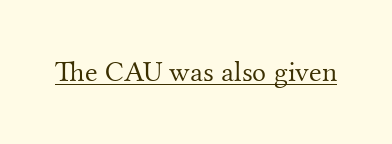
The image shows 29 px light serif type, upright; set normal letter spacing, underlined; medium stroke contrast and a small x-height.
